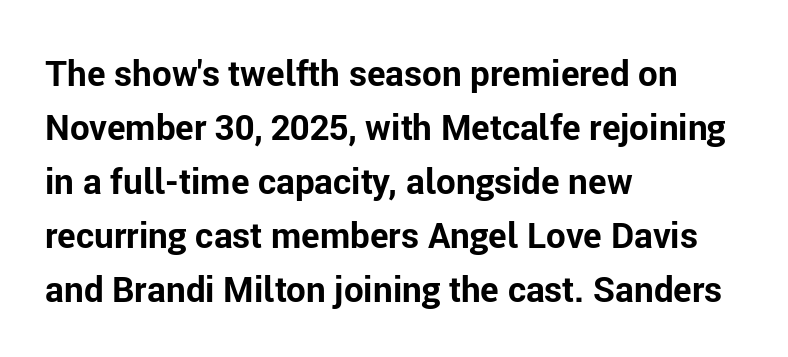
Q: Is the text bold? A: Yes.
Q: Is the text italic (slanted)? A: No, it is upright.
Q: Is the typeface a serif or a sans-serif typeface? A: Sans-serif.
Q: Is the text underlined? A: No.
Q: How is the paragraph aligned? A: Left-aligned.
Q: Is the spacing between letters normal or unusually wide? A: Normal.
Q: Is the spacing between lines tight, normal or loose? A: Normal.
Q: Width (condensed, normal, or wide)? A: Normal.
Q: Stroke contrast? A: Low.
Q: x-height? A: Medium.
Q: Monospaced? A: No.
